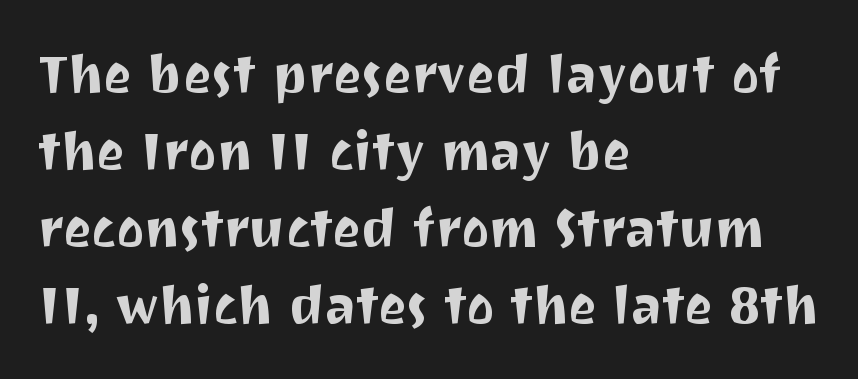
A typesetter would mark this as roman, not italic. Honestly, the row spacing looks completely unremarkable. You could call the tracking neutral — neither tight nor loose. A clean baseline with only descenders dipping below it. The face used here is a sans, in the tradition of grotesques and geometrics. Looks like regular typesetting: each glyph gets only the width it needs.
